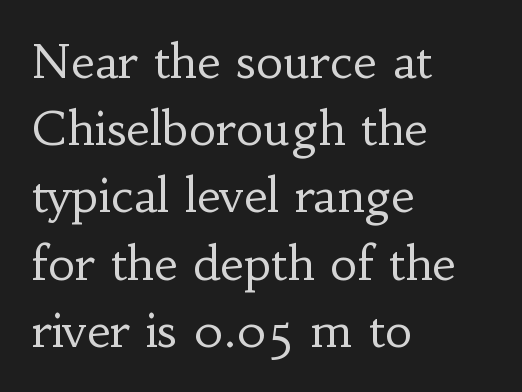
Q: Is the text bold? A: No.
Q: Is the text italic (slanted)? A: No, it is upright.
Q: Is the typeface a serif or a sans-serif typeface? A: Serif.
Q: Is the text underlined? A: No.
Q: How is the paragraph aligned? A: Left-aligned.
Q: Is the spacing between letters normal or unusually wide? A: Normal.
Q: Is the spacing between lines tight, normal or loose? A: Normal.
Q: Width (condensed, normal, or wide)? A: Normal.
Q: Stroke contrast? A: Low.
Q: x-height? A: Small.
Q: Monospaced? A: No.
